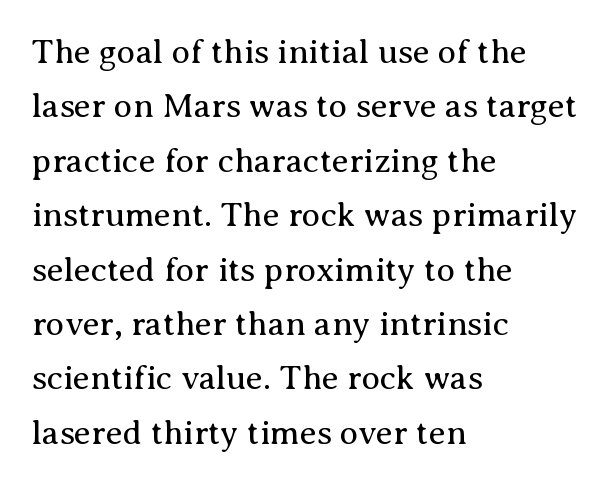
{"serif": "yes", "italic": "no", "bold": "no", "weight": "regular", "width": "normal", "stroke_contrast": "medium", "x_height": "medium", "monospaced": "no", "underline": "no", "align": "left", "line_spacing": "normal", "line_spacing_ratio": 1.6, "letter_spacing": "normal", "letter_spacing_em": 0.0, "glyph_px": 34}
